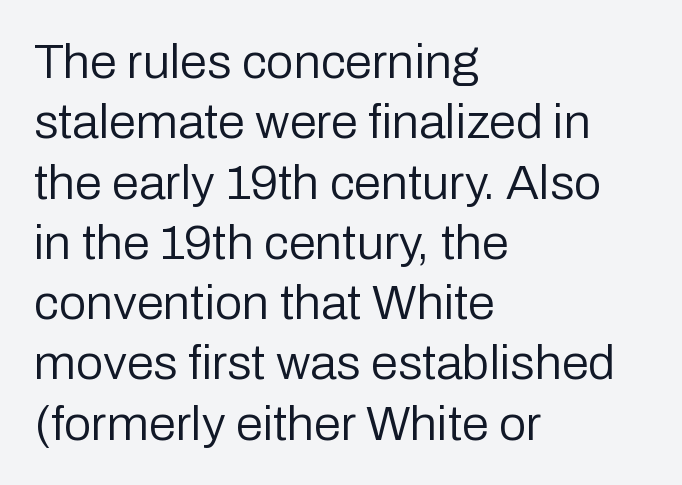
The image shows 49 px regular-weight sans-serif type, upright; set left-aligned, line spacing 1.23x, normal letter spacing, not underlined; low stroke contrast and a medium x-height.
